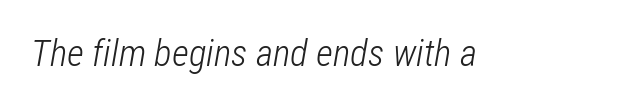
Q: Is the text bold? A: No.
Q: Is the text italic (slanted)? A: Yes, it leans right by about 12 degrees.
Q: Is the text underlined? A: No.
Q: Is the spacing between letters normal or unusually wide? A: Normal.
Q: Width (condensed, normal, or wide)? A: Condensed.
Q: Stroke contrast? A: Low.
Q: x-height? A: Medium.
Q: Monospaced? A: No.
